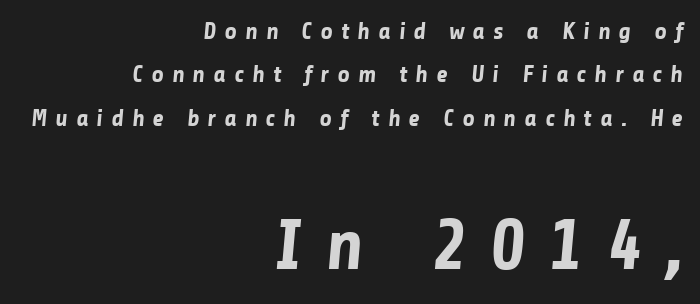
The image shows 72 px bold sans-serif type; set right-aligned, line spacing 1.81x, unusually wide letter spacing (+0.34 em), not underlined; the second (bottom) block is 3.0x larger; low stroke contrast and a medium x-height.
